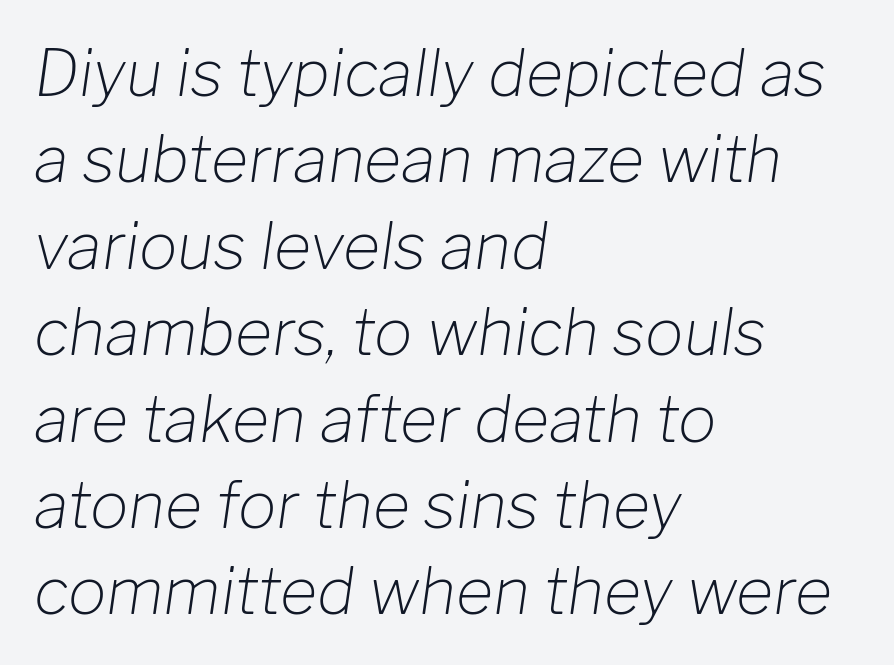
The image shows 64 px light type, italic (leaning right); set left-aligned, normal line spacing (1.35x), normal letter spacing, not underlined; low stroke contrast and a medium x-height.
